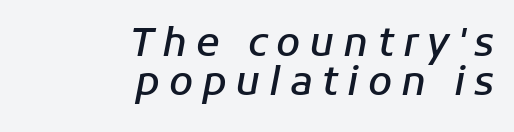
The image shows 39 px semibold type, italic (leaning right); set right-aligned, tight line spacing (1.01x), unusually wide letter spacing (+0.23 em), not underlined; low stroke contrast and a medium x-height.
